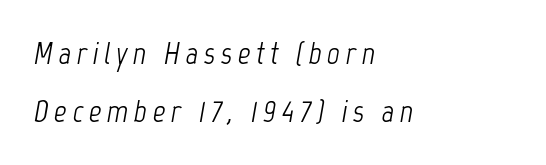
{"italic": "yes", "lean": "right", "slant_degrees": 12, "bold": "no", "weight": "light", "width": "condensed", "stroke_contrast": "low", "x_height": "medium", "monospaced": "no", "underline": "no", "align": "left", "line_spacing_ratio": 1.86, "glyph_px": 31}
